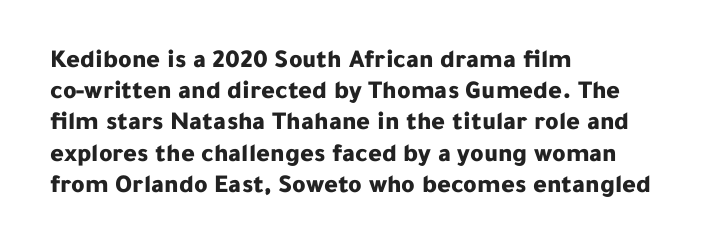
The image shows 26 px bold type, upright; set left-aligned, line spacing 1.2x, normal letter spacing, not underlined.
